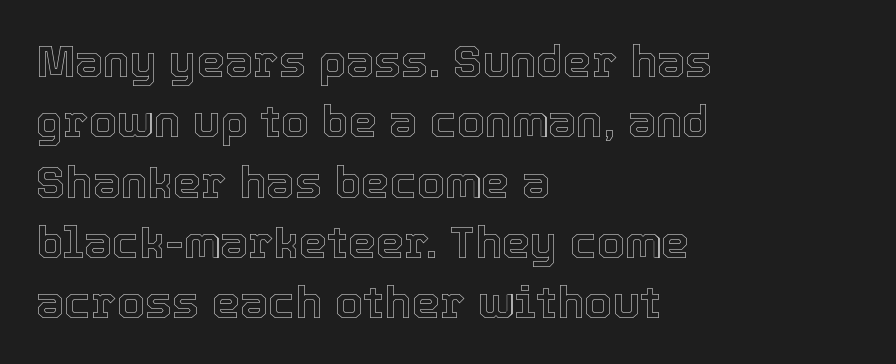
Q: Is the text italic (slanted)? A: No, it is upright.
Q: Is the text underlined? A: No.
Q: How is the paragraph aligned? A: Left-aligned.
Q: Is the spacing between letters normal or unusually wide? A: Normal.
Q: Is the spacing between lines tight, normal or loose? A: Normal.
Q: Width (condensed, normal, or wide)? A: Normal.
Q: x-height? A: Medium.
Q: Monospaced? A: No.
